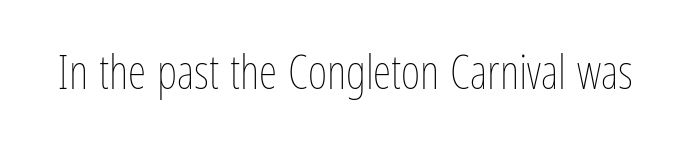
{"italic": "no", "bold": "no", "weight": "thin", "width": "condensed", "stroke_contrast": "low", "x_height": "medium", "monospaced": "no", "underline": "no", "letter_spacing": "normal", "letter_spacing_em": 0.0, "glyph_px": 47}
